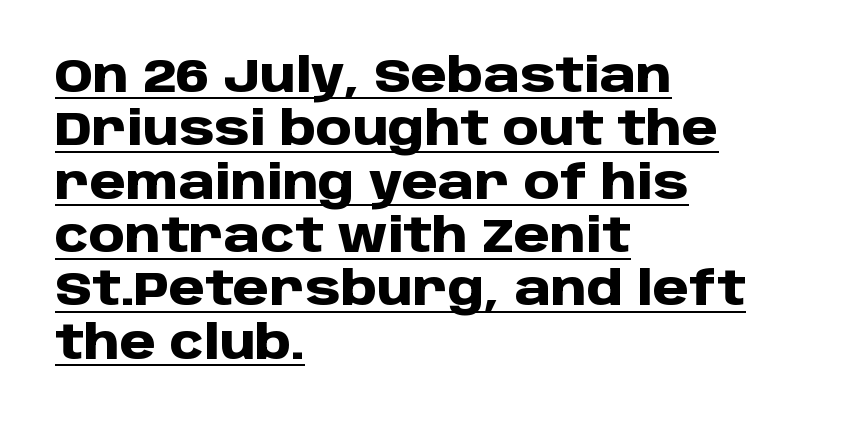
The letters stand upright; this is a roman face. The paragraph has a hard left edge and a soft right edge. A continuous stroke trails under the words, as in a hyperlink. The gaps between neighbouring characters are ordinary and unremarkable. These lines are rendered in a variable-pitch font.
